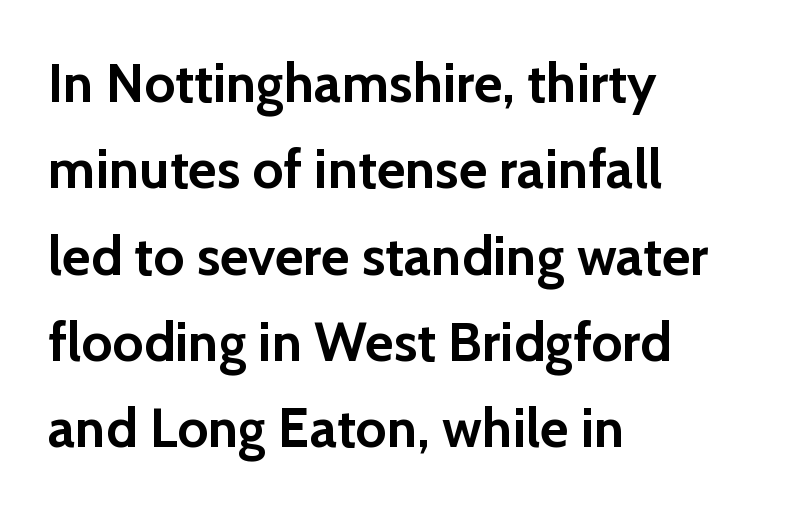
The strip under each line holds only bare page. Nothing sits at the stroke ends, so this counts as sans-serif. Typesetter's note: full bold, strokes at maximum text heaviness. The lines in this sample share a left origin and differ only in where they stop.
